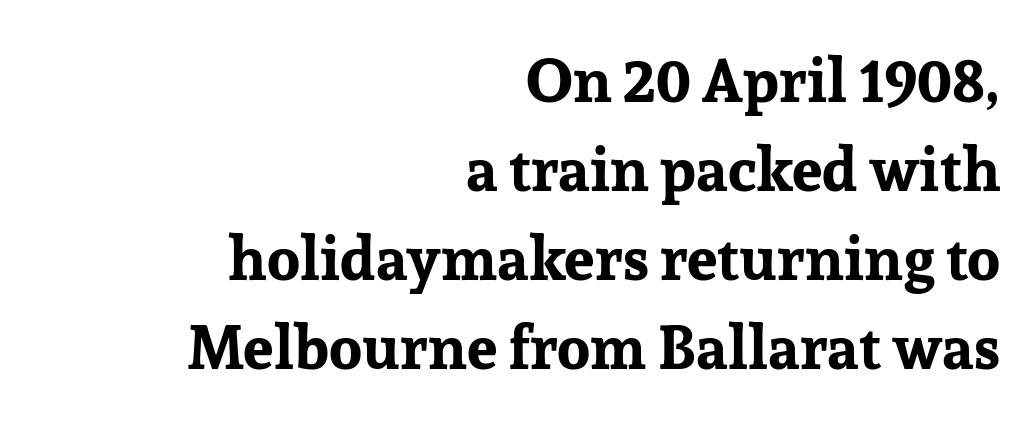
{"serif": "yes", "italic": "no", "bold": "yes", "weight": "bold", "width": "normal", "stroke_contrast": "low", "x_height": "medium", "monospaced": "no", "underline": "no", "align": "right", "line_spacing": "normal", "line_spacing_ratio": 1.46, "letter_spacing": "normal", "letter_spacing_em": 0.0, "glyph_px": 61}
